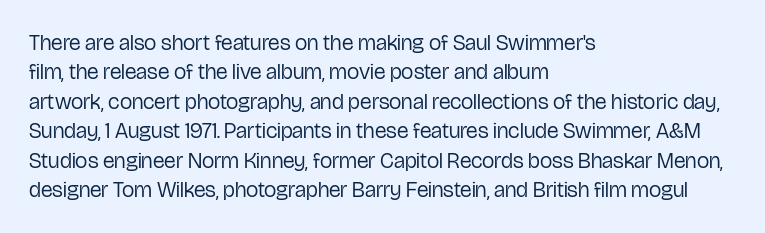
Q: Is the text bold? A: No.
Q: Is the text italic (slanted)? A: No, it is upright.
Q: Is the text underlined? A: No.
Q: How is the paragraph aligned? A: Left-aligned.
Q: Is the spacing between letters normal or unusually wide? A: Normal.
Q: Is the spacing between lines tight, normal or loose? A: Normal.
